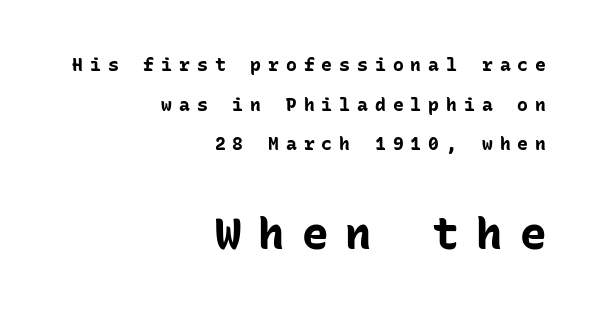
{"serif": "no", "italic": "no", "bold": "yes", "weight": "bold", "width": "normal", "stroke_contrast": "low", "x_height": "medium", "monospaced": "yes", "underline": "no", "align": "right", "line_spacing": "loose", "line_spacing_ratio": 2.2, "letter_spacing": "wide", "letter_spacing_em": 0.39, "larger_block": "second", "size_ratio": 2.44, "glyph_px": 44}
